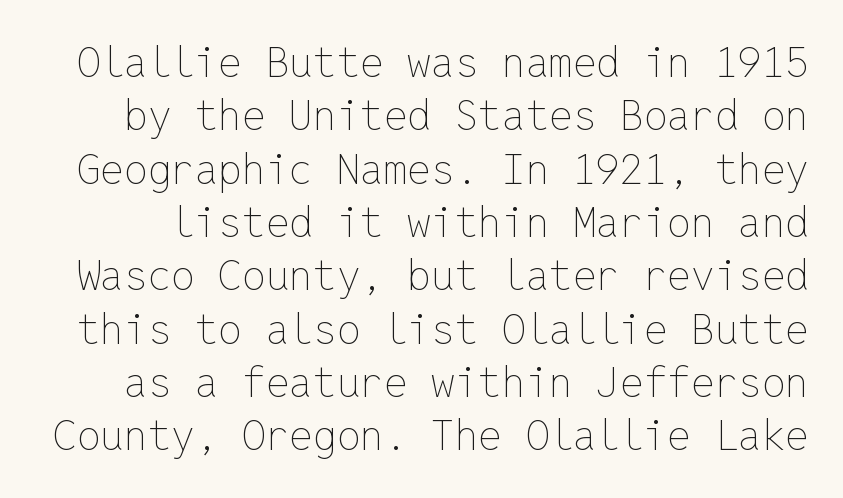
The image shows 42 px thin type, upright, monospaced; set normal line spacing (1.27x), normal letter spacing, not underlined; low stroke contrast and a medium x-height.
